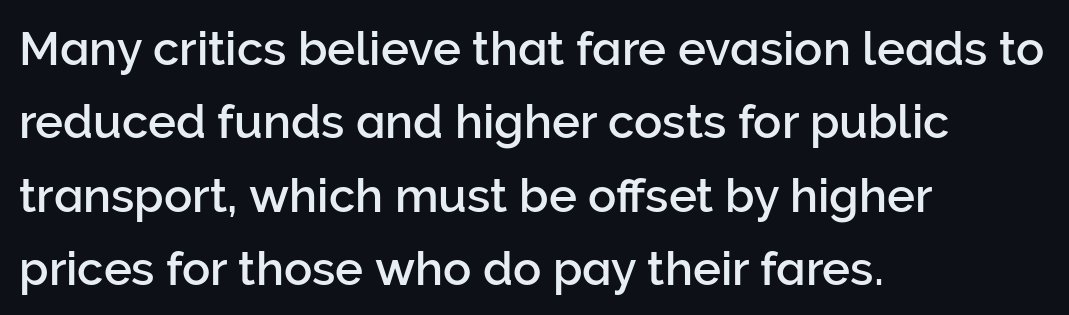
{"serif": "no", "italic": "no", "width": "normal", "stroke_contrast": "low", "x_height": "medium", "monospaced": "no", "underline": "no", "align": "left", "line_spacing": "normal", "line_spacing_ratio": 1.56, "letter_spacing": "normal", "letter_spacing_em": 0.0, "glyph_px": 47}
